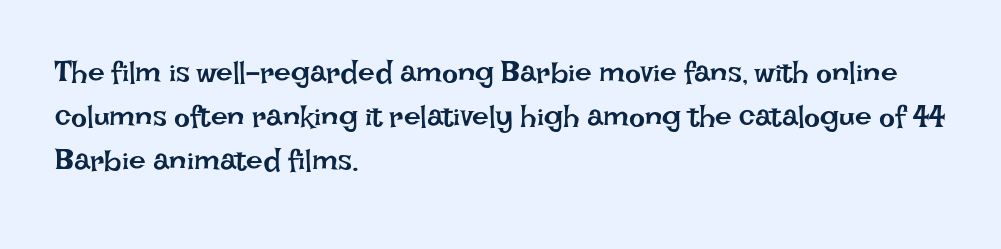
Line beginnings align vertically; line endings do not. You could not count columns in this text — the font is proportionally spaced. The gap between lines stays unmarked. One glance says typical: line gaps are just what's usual. Ink coverage per letter is moderate at most. Does the lettering tilt? It doesn't — this is upright.
